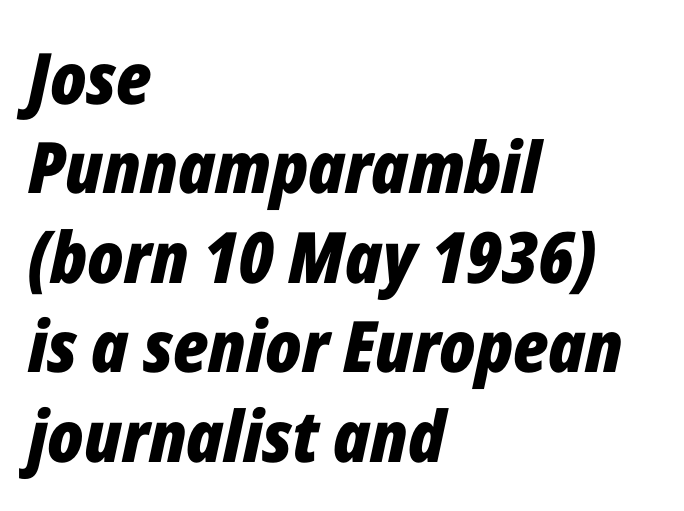
The image shows 71 px bold, condensed type, italic (leaning right); set left-aligned, normal line spacing (1.26x), normal letter spacing, not underlined; low stroke contrast and a medium x-height.
